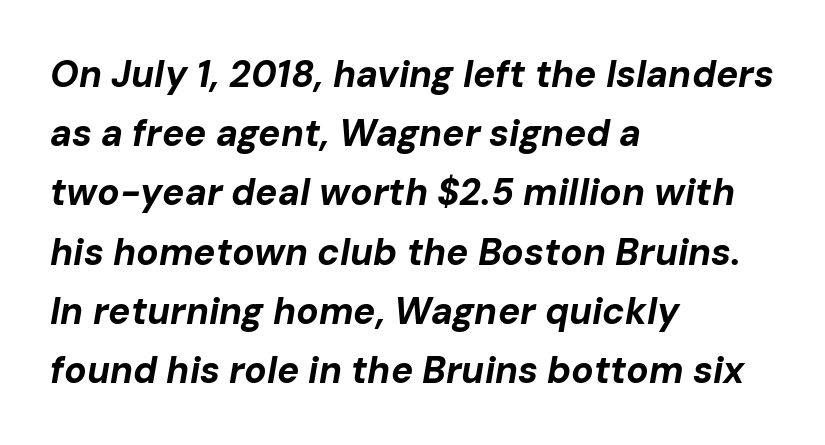
The baseline area is clear. Proportional: the letters do not fall into vertical columns. Honestly, the letter spacing is just normal — you wouldn't notice it. Slant detected: the letters are inclined.
